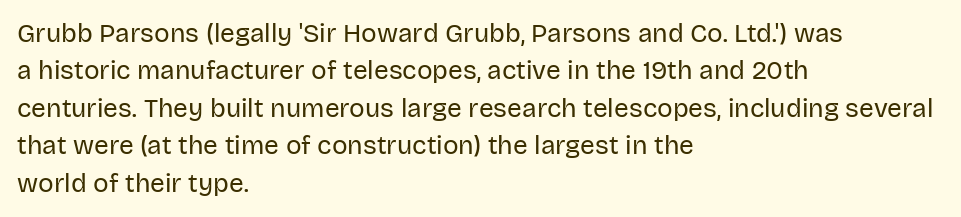
Is the letter spacing exaggerated? No — it looks like the ordinary default. This block has exactly the height ordinary leading produces. This is the regular roman posture of the typeface. Weight: not bold — regular or lighter.
